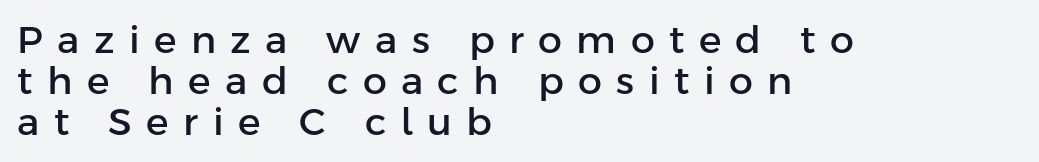
The image shows 38 px sans-serif type, upright; set left-aligned, tight line spacing (1.08x), unusually wide letter spacing (+0.38 em), not underlined; low stroke contrast and a medium x-height.
